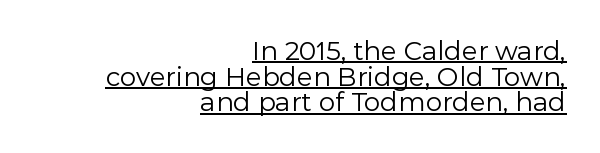
{"italic": "no", "bold": "no", "underline": "yes", "align": "right", "line_spacing": "tight", "line_spacing_ratio": 0.99, "letter_spacing": "normal", "letter_spacing_em": 0.0, "glyph_px": 26}
